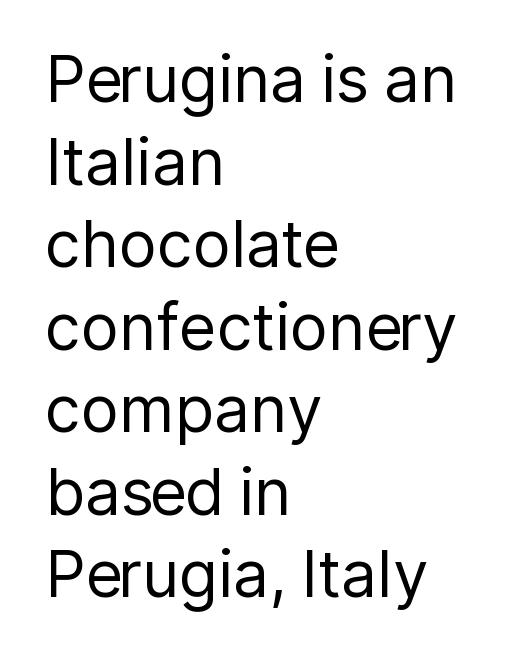
Q: Is the text bold? A: No.
Q: Is the text italic (slanted)? A: No, it is upright.
Q: Is the typeface a serif or a sans-serif typeface? A: Sans-serif.
Q: Is the text underlined? A: No.
Q: How is the paragraph aligned? A: Left-aligned.
Q: Is the spacing between letters normal or unusually wide? A: Normal.
Q: Is the spacing between lines tight, normal or loose? A: Normal.
Q: Width (condensed, normal, or wide)? A: Normal.
Q: Stroke contrast? A: Low.
Q: x-height? A: Medium.
Q: Monospaced? A: No.
